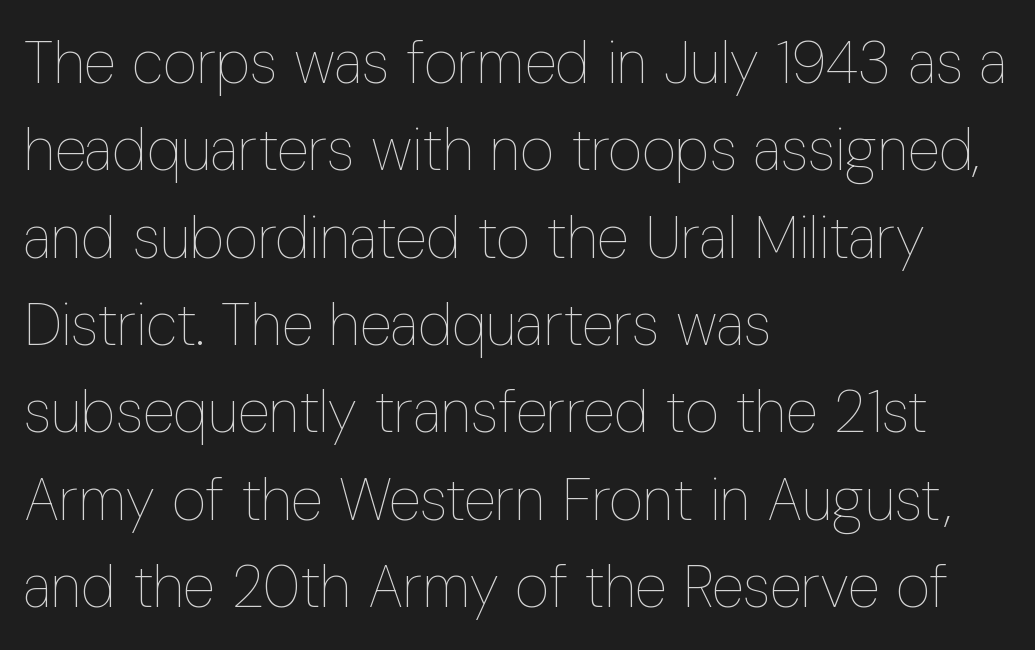
The image shows 59 px thin, condensed type, upright; set left-aligned, normal line spacing (1.48x), normal letter spacing, not underlined; low stroke contrast and a medium x-height.
